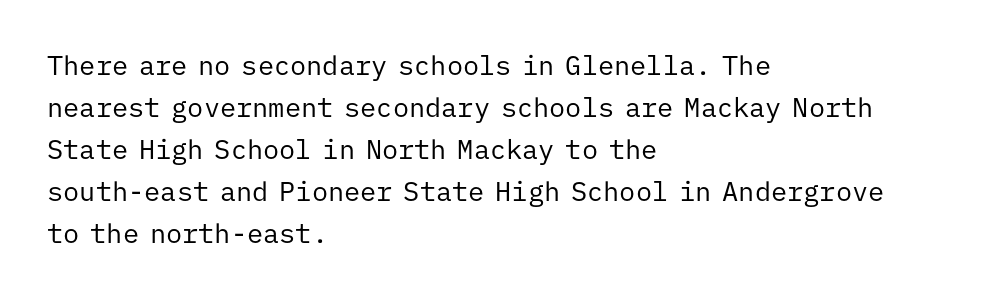
The image shows 27 px text type, upright; set left-aligned, normal line spacing (1.56x), normal letter spacing, not underlined.
